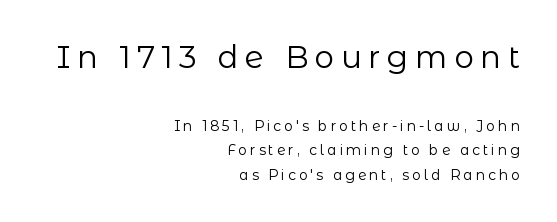
Q: Is the text bold? A: No.
Q: Is the text italic (slanted)? A: No, it is upright.
Q: Is the typeface a serif or a sans-serif typeface? A: Sans-serif.
Q: Is the text underlined? A: No.
Q: How is the paragraph aligned? A: Right-aligned.
Q: Is the spacing between letters normal or unusually wide? A: Unusually wide.
Q: Which block of text is set in a larger size, the first (top) or the second (bottom)? A: The first (top) one.
Q: Width (condensed, normal, or wide)? A: Normal.
Q: Stroke contrast? A: Low.
Q: x-height? A: Medium.
Q: Monospaced? A: No.
